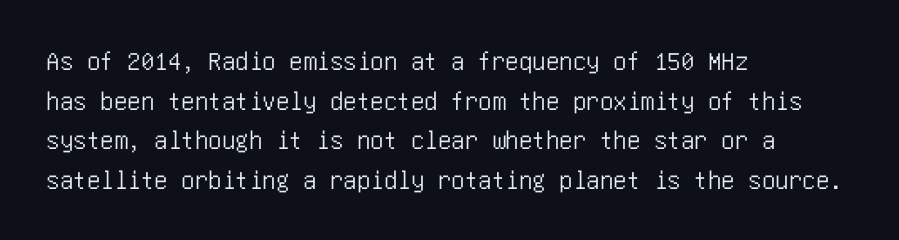
Q: Is the text italic (slanted)? A: No, it is upright.
Q: Is the text underlined? A: No.
Q: How is the paragraph aligned? A: Left-aligned.
Q: Is the spacing between letters normal or unusually wide? A: Normal.
Q: Is the spacing between lines tight, normal or loose? A: Normal.
